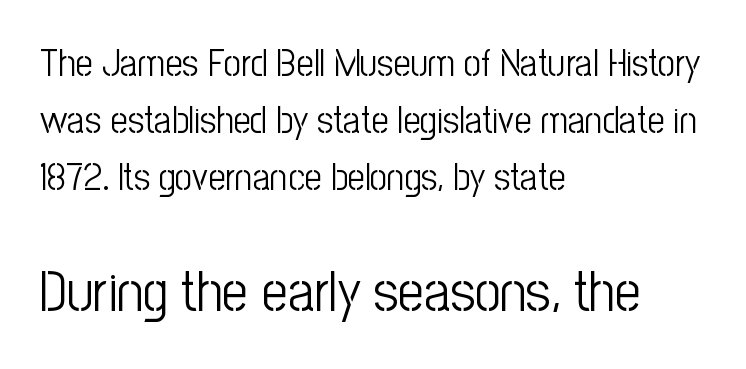
The image shows 57 px light, condensed sans-serif type, upright; set left-aligned, normal line spacing (1.5x), normal letter spacing, not underlined; the second (bottom) block is 1.5x larger; low stroke contrast and a medium x-height.
